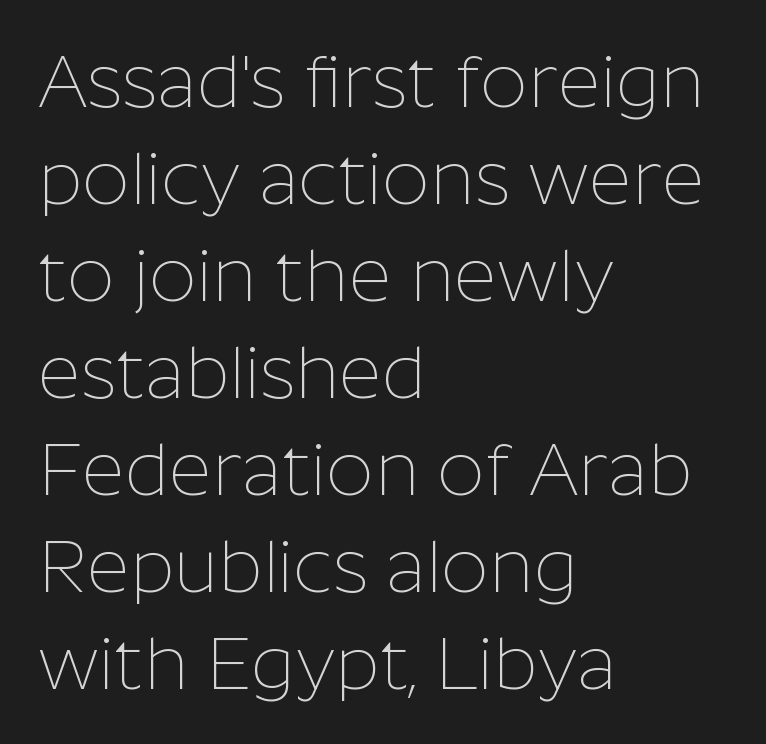
{"serif": "no", "italic": "no", "bold": "no", "weight": "thin", "width": "normal", "stroke_contrast": "low", "x_height": "medium", "monospaced": "no", "underline": "no", "align": "left", "line_spacing": "normal", "line_spacing_ratio": 1.31, "letter_spacing": "normal", "letter_spacing_em": 0.0, "glyph_px": 74}
